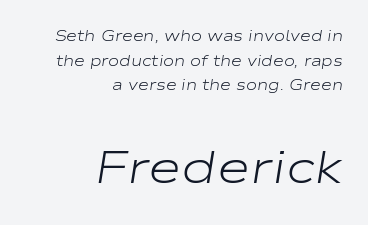
Q: Is the text bold? A: No.
Q: Is the text italic (slanted)? A: Yes, it leans right by about 9 degrees.
Q: Is the text underlined? A: No.
Q: How is the paragraph aligned? A: Right-aligned.
Q: Is the spacing between letters normal or unusually wide? A: Normal.
Q: Is the spacing between lines tight, normal or loose? A: Normal.
Q: Which block of text is set in a larger size, the first (top) or the second (bottom)? A: The second (bottom) one.
Q: Width (condensed, normal, or wide)? A: Wide.
Q: Stroke contrast? A: Low.
Q: x-height? A: Medium.
Q: Monospaced? A: No.
